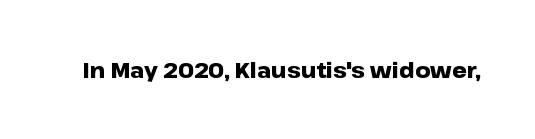
The image shows 21 px bold type, upright; set normal letter spacing, not underlined.
